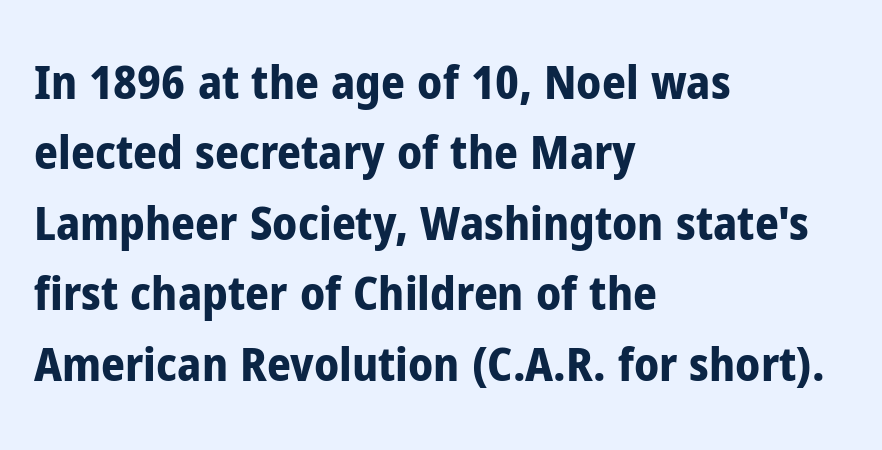
Q: Is the text bold? A: Yes.
Q: Is the text italic (slanted)? A: No, it is upright.
Q: Is the typeface a serif or a sans-serif typeface? A: Sans-serif.
Q: Is the text underlined? A: No.
Q: How is the paragraph aligned? A: Left-aligned.
Q: Is the spacing between letters normal or unusually wide? A: Normal.
Q: Is the spacing between lines tight, normal or loose? A: Normal.
Q: Width (condensed, normal, or wide)? A: Condensed.
Q: Stroke contrast? A: Low.
Q: x-height? A: Medium.
Q: Monospaced? A: No.
